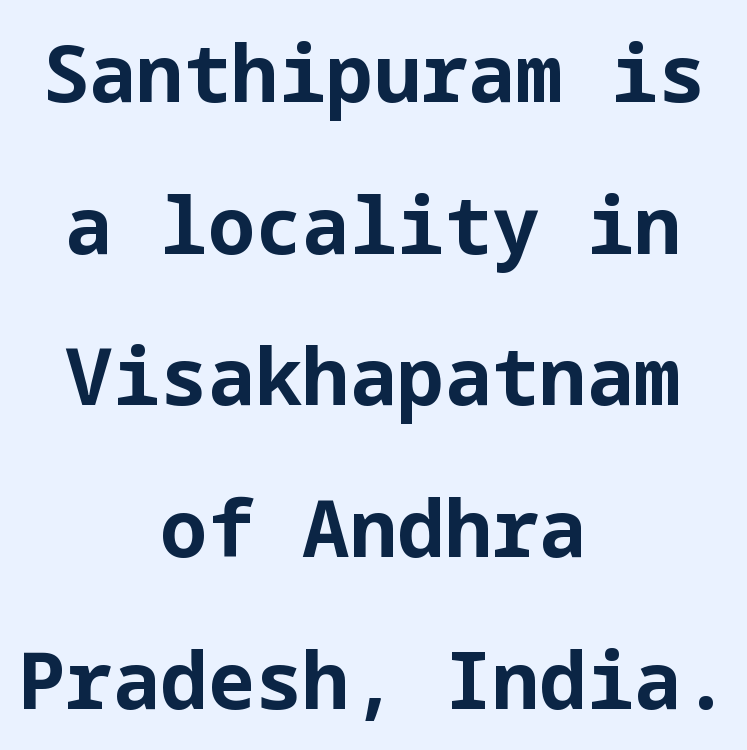
The image shows 79 px bold sans-serif type, upright; set centered, loose line spacing (1.92x), normal letter spacing, not underlined; low stroke contrast and a medium x-height.
